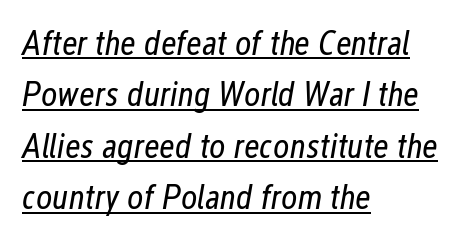
{"italic": "yes", "lean": "right", "slant_degrees": 12, "bold": "no", "weight": "regular", "width": "condensed", "stroke_contrast": "low", "x_height": "medium", "monospaced": "no", "underline": "yes", "align": "left", "line_spacing": "normal", "line_spacing_ratio": 1.47, "letter_spacing": "normal", "letter_spacing_em": 0.0, "glyph_px": 35}
